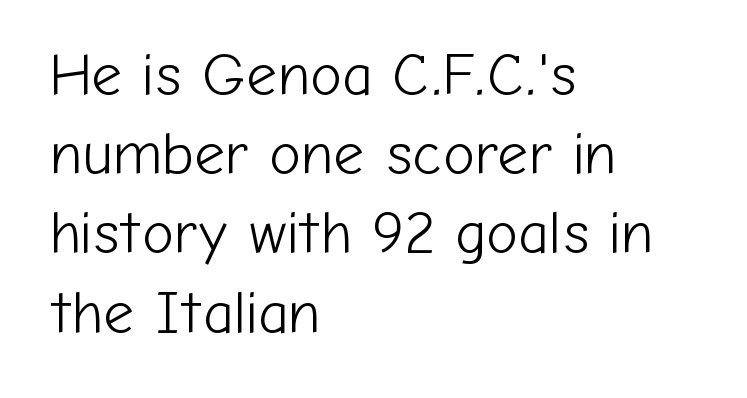
Q: Is the text bold? A: No.
Q: Is the text italic (slanted)? A: No, it is upright.
Q: Is the typeface a serif or a sans-serif typeface? A: Sans-serif.
Q: Is the text underlined? A: No.
Q: How is the paragraph aligned? A: Left-aligned.
Q: Is the spacing between letters normal or unusually wide? A: Normal.
Q: Is the spacing between lines tight, normal or loose? A: Normal.
Q: Width (condensed, normal, or wide)? A: Normal.
Q: Stroke contrast? A: Low.
Q: x-height? A: Medium.
Q: Monospaced? A: No.
